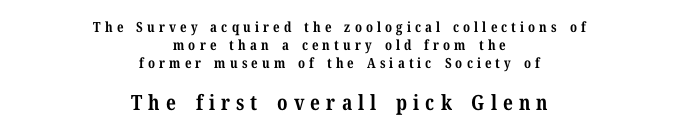
Q: Is the text bold? A: Yes.
Q: Is the text italic (slanted)? A: No, it is upright.
Q: Is the text underlined? A: No.
Q: How is the paragraph aligned? A: Centered.
Q: Is the spacing between letters normal or unusually wide? A: Unusually wide.
Q: Is the spacing between lines tight, normal or loose? A: Normal.
Q: Which block of text is set in a larger size, the first (top) or the second (bottom)? A: The second (bottom) one.
